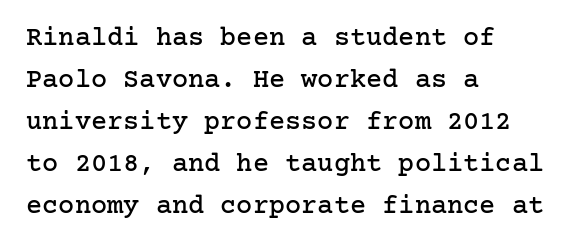
Quick note: underline off. The typesetter chose a ragged-right arrangement here. Posture: straight, roman, zero tilt. Leading: standard. Words appear dense and cohesive because spacing is normal.
